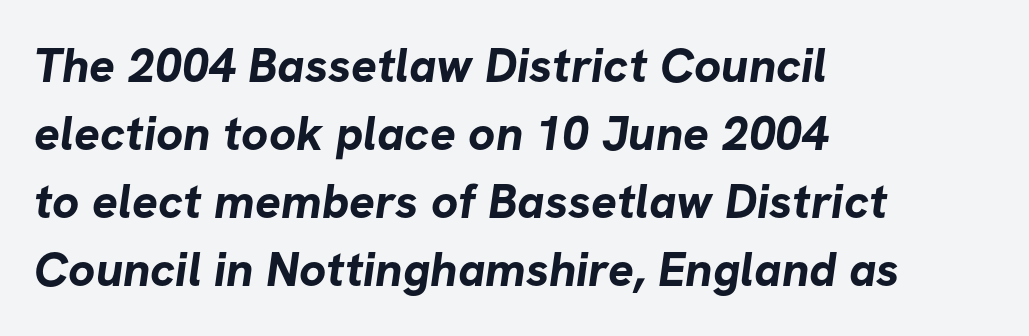
Q: Is the text bold? A: Yes.
Q: Is the typeface a serif or a sans-serif typeface? A: Sans-serif.
Q: Is the text underlined? A: No.
Q: How is the paragraph aligned? A: Left-aligned.
Q: Is the spacing between letters normal or unusually wide? A: Normal.
Q: Is the spacing between lines tight, normal or loose? A: Normal.
Q: Width (condensed, normal, or wide)? A: Normal.
Q: Stroke contrast? A: Low.
Q: x-height? A: Medium.
Q: Monospaced? A: No.
